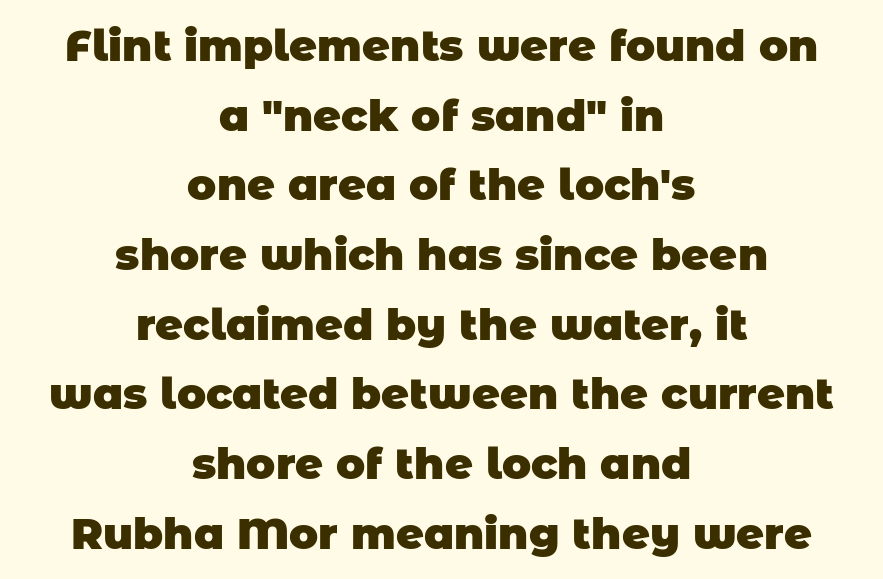
Q: Is the text bold? A: Yes.
Q: Is the typeface a serif or a sans-serif typeface? A: Sans-serif.
Q: Is the text underlined? A: No.
Q: How is the paragraph aligned? A: Centered.
Q: Is the spacing between letters normal or unusually wide? A: Normal.
Q: Is the spacing between lines tight, normal or loose? A: Normal.
Q: Width (condensed, normal, or wide)? A: Normal.
Q: Stroke contrast? A: Low.
Q: x-height? A: Large.
Q: Monospaced? A: No.
